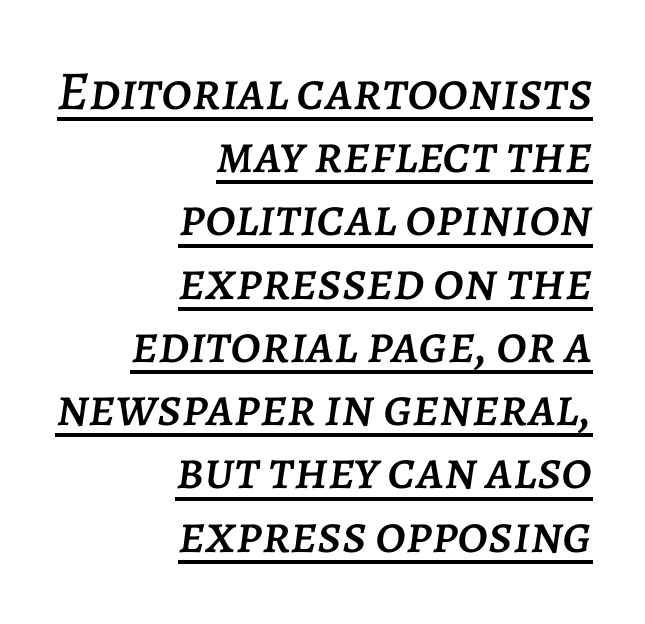
Q: Is the text italic (slanted)? A: Yes, it leans right by about 7 degrees.
Q: Is the text underlined? A: Yes.
Q: How is the paragraph aligned? A: Right-aligned.
Q: Is the spacing between letters normal or unusually wide? A: Normal.
Q: Is the spacing between lines tight, normal or loose? A: Tight.
Q: Width (condensed, normal, or wide)? A: Normal.
Q: Stroke contrast? A: Low.
Q: x-height? A: Large.
Q: Monospaced? A: No.
